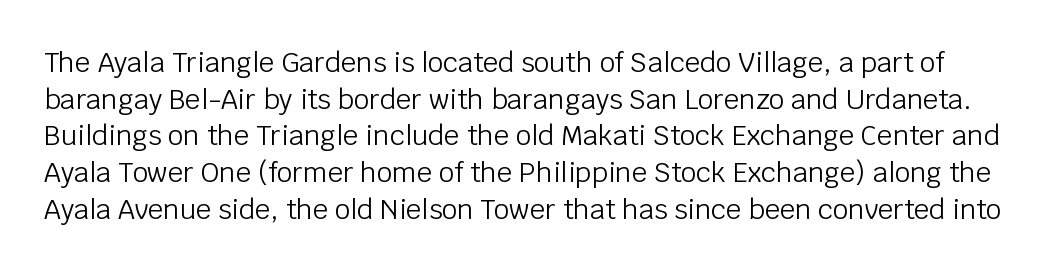
{"italic": "no", "bold": "no", "underline": "no", "line_spacing": "normal", "line_spacing_ratio": 1.36, "letter_spacing": "normal", "letter_spacing_em": 0.0, "glyph_px": 27}
